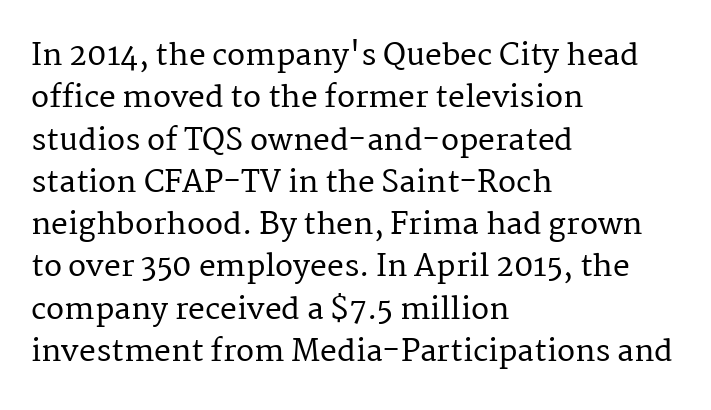
The image shows 30 px serif type, upright; set left-aligned, normal line spacing (1.41x), normal letter spacing, not underlined; medium stroke contrast and a medium x-height.
